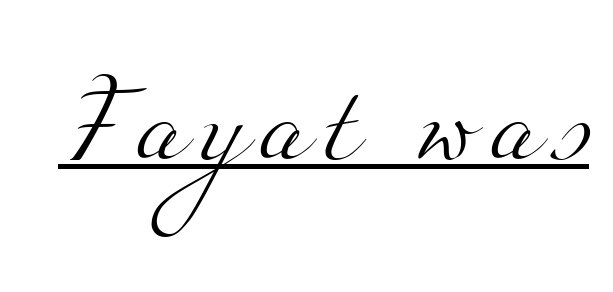
The image shows 77 px light, wide type; set underlined; medium stroke contrast and a small x-height.
